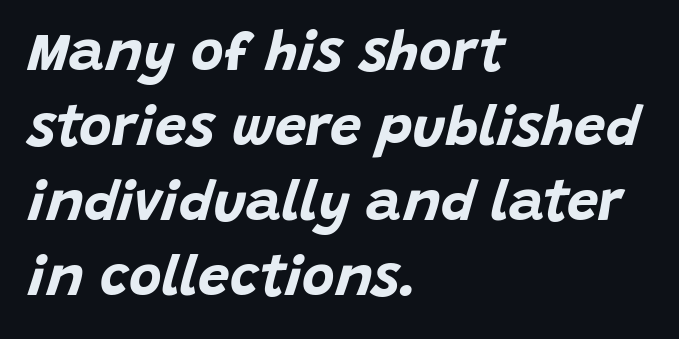
Q: Is the text bold? A: Yes.
Q: Is the text italic (slanted)? A: Yes, it leans right by about 15 degrees.
Q: Is the text underlined? A: No.
Q: How is the paragraph aligned? A: Left-aligned.
Q: Is the spacing between letters normal or unusually wide? A: Normal.
Q: Is the spacing between lines tight, normal or loose? A: Normal.
Q: Width (condensed, normal, or wide)? A: Normal.
Q: Stroke contrast? A: Low.
Q: x-height? A: Large.
Q: Monospaced? A: No.
